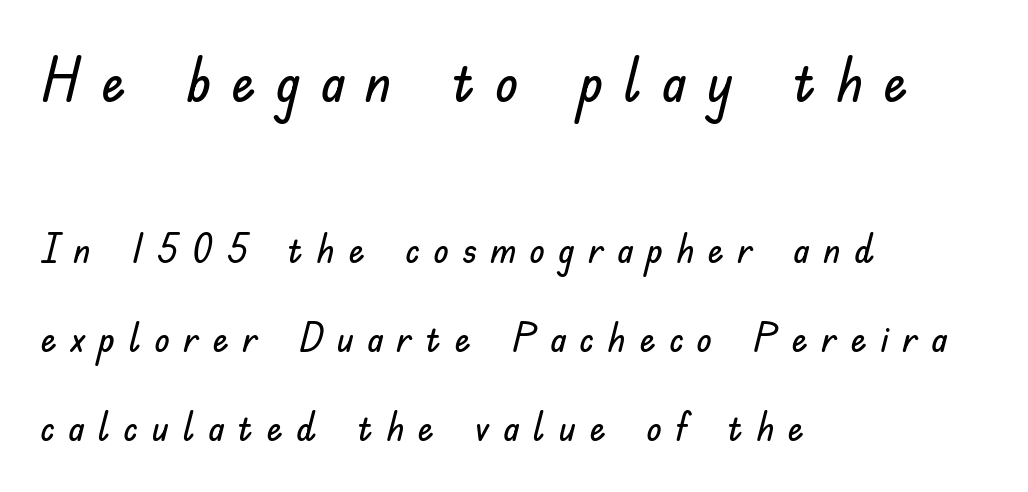
The image shows 60 px sans-serif type; set left-aligned, loose line spacing (2.22x), unusually wide letter spacing (+0.34 em), not underlined; the first (top) block is 1.5x larger; low stroke contrast and a small x-height.
